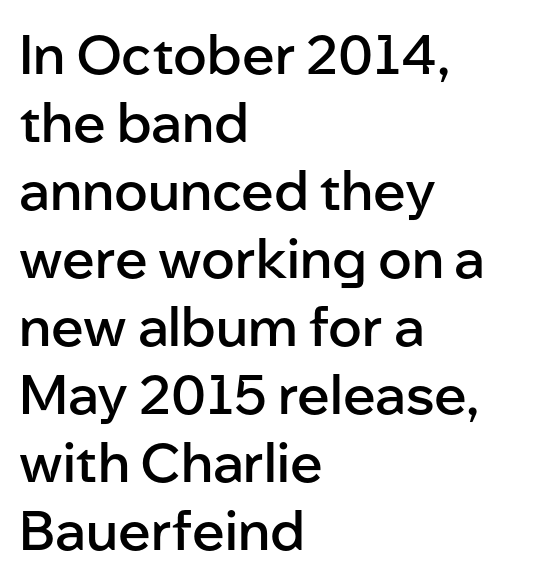
The image shows 54 px semibold sans-serif type, upright; set left-aligned, normal line spacing (1.26x), normal letter spacing, not underlined; low stroke contrast and a medium x-height.
